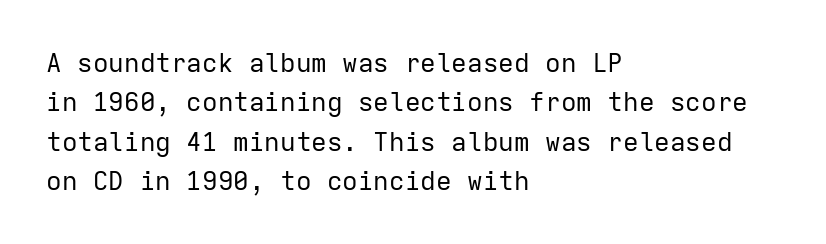
A typesetter would mark this as roman, not italic. Does the leading feel generous? No, just average. The typesetter chose a ragged-right arrangement here. The gaps between neighbouring characters are ordinary and unremarkable. Is this a heavy cut? Hardly; it is regular or lighter. The space directly below the letters is spotless.
